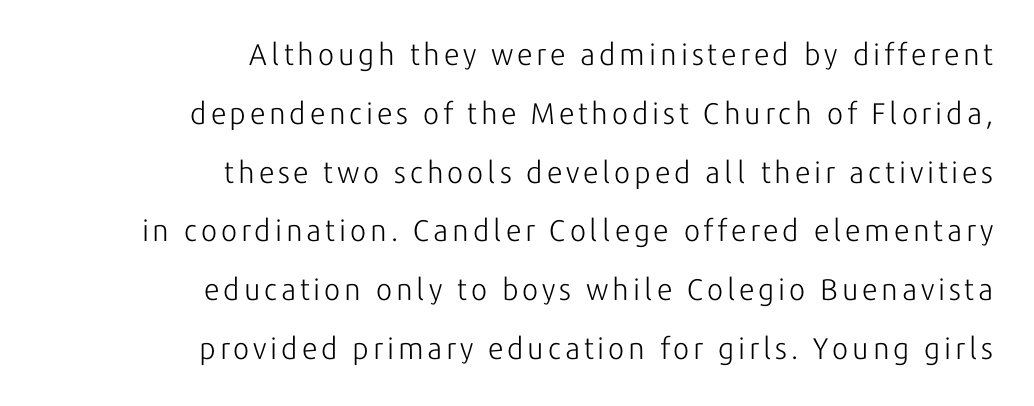
Q: Is the text bold? A: No.
Q: Is the text italic (slanted)? A: No, it is upright.
Q: Is the typeface a serif or a sans-serif typeface? A: Sans-serif.
Q: Is the text underlined? A: No.
Q: How is the paragraph aligned? A: Right-aligned.
Q: Is the spacing between lines tight, normal or loose? A: Loose.
Q: Width (condensed, normal, or wide)? A: Normal.
Q: Stroke contrast? A: Low.
Q: x-height? A: Medium.
Q: Monospaced? A: No.
